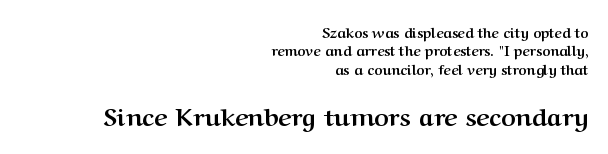
{"italic": "no", "bold": "yes", "underline": "no", "align": "right", "line_spacing": "normal", "line_spacing_ratio": 1.32, "letter_spacing": "normal", "letter_spacing_em": 0.0, "larger_block": "second", "size_ratio": 1.79, "glyph_px": 25}
